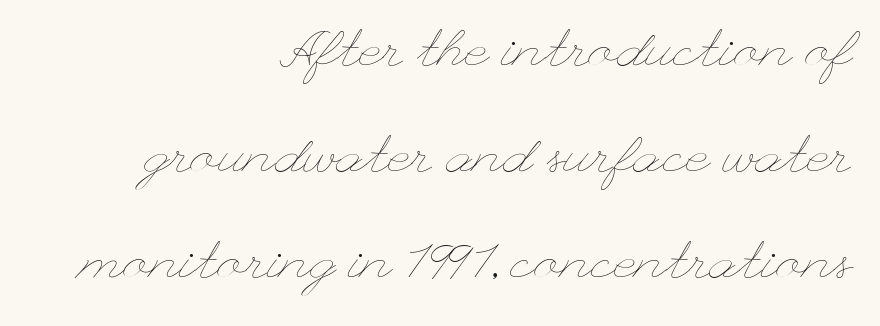
{"bold": "no", "weight": "thin", "width": "wide", "stroke_contrast": "low", "x_height": "small", "underline": "no", "align": "right", "line_spacing": "loose", "line_spacing_ratio": 2.08, "letter_spacing": "normal", "letter_spacing_em": 0.0, "glyph_px": 51}
